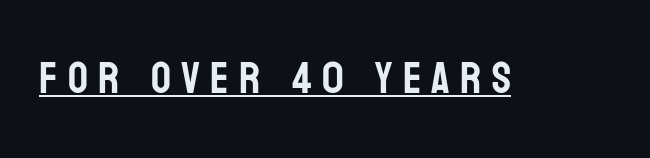
Q: Is the text italic (slanted)? A: No, it is upright.
Q: Is the typeface a serif or a sans-serif typeface? A: Sans-serif.
Q: Is the text underlined? A: Yes.
Q: Is the spacing between letters normal or unusually wide? A: Unusually wide.
Q: Width (condensed, normal, or wide)? A: Condensed.
Q: Stroke contrast? A: Low.
Q: x-height? A: Large.
Q: Monospaced? A: No.
